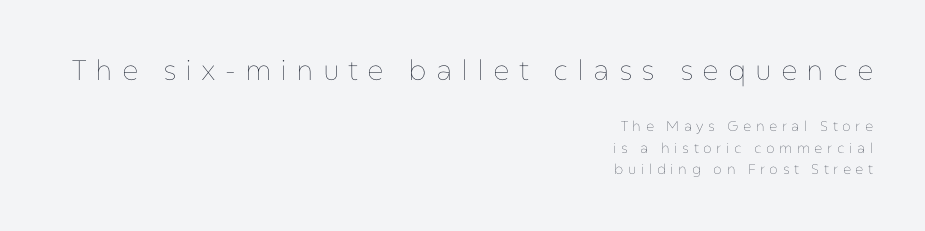
The image shows 28 px thin type, upright; set right-aligned, normal line spacing (1.53x), unusually wide letter spacing (+0.32 em), not underlined; the first (top) block is 2.0x larger; low stroke contrast and a medium x-height.
